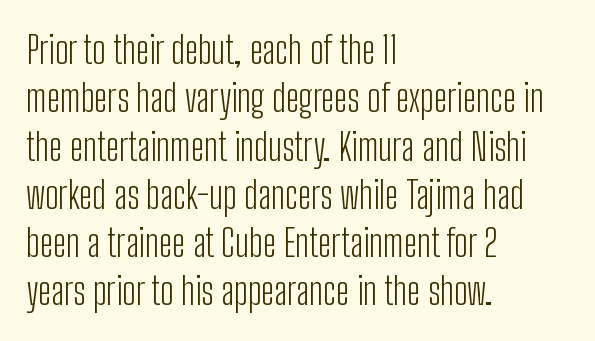
{"serif": "no", "italic": "no", "bold": "no", "weight": "light", "width": "condensed", "stroke_contrast": "low", "x_height": "medium", "monospaced": "no", "underline": "no", "align": "left", "line_spacing": "normal", "line_spacing_ratio": 1.27, "letter_spacing": "normal", "letter_spacing_em": 0.0, "glyph_px": 38}
